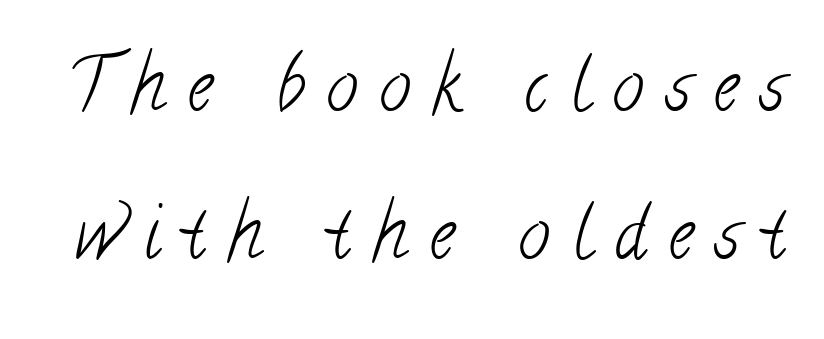
Words appear elongated and porous because spacing is wide. Note: serifs present on the glyphs. Leading is clearly above the norm, producing a sparse column. Here the designer chose a conventional face with non-uniform glyph widths. The weight would be labelled regular, book, light, or lighter still. Lines of text with bare space underneath.
